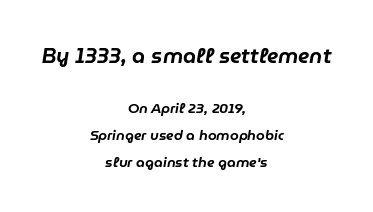
Q: Is the text italic (slanted)? A: Yes, it leans right by about 9 degrees.
Q: Is the text underlined? A: No.
Q: How is the paragraph aligned? A: Centered.
Q: Is the spacing between letters normal or unusually wide? A: Normal.
Q: Is the spacing between lines tight, normal or loose? A: Loose.
Q: Which block of text is set in a larger size, the first (top) or the second (bottom)? A: The first (top) one.
